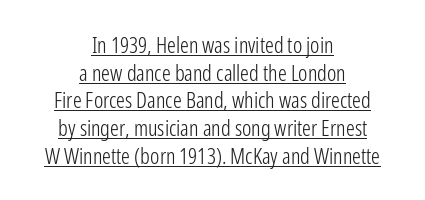
Q: Is the text bold? A: No.
Q: Is the text italic (slanted)? A: No, it is upright.
Q: Is the text underlined? A: Yes.
Q: How is the paragraph aligned? A: Centered.
Q: Is the spacing between letters normal or unusually wide? A: Normal.
Q: Is the spacing between lines tight, normal or loose? A: Normal.
